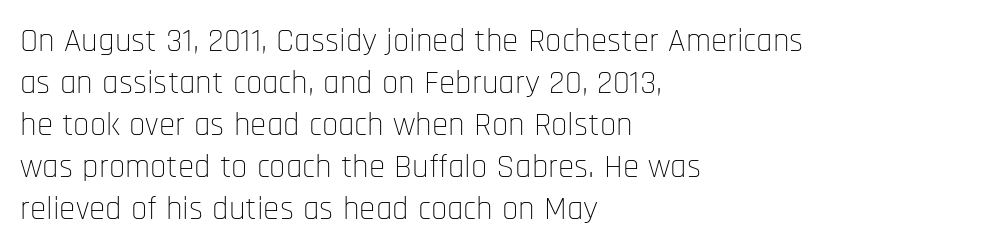
Q: Is the text bold? A: No.
Q: Is the text italic (slanted)? A: No, it is upright.
Q: Is the typeface a serif or a sans-serif typeface? A: Sans-serif.
Q: Is the text underlined? A: No.
Q: How is the paragraph aligned? A: Left-aligned.
Q: Is the spacing between letters normal or unusually wide? A: Normal.
Q: Is the spacing between lines tight, normal or loose? A: Normal.
Q: Width (condensed, normal, or wide)? A: Condensed.
Q: Stroke contrast? A: Low.
Q: x-height? A: Large.
Q: Monospaced? A: No.
